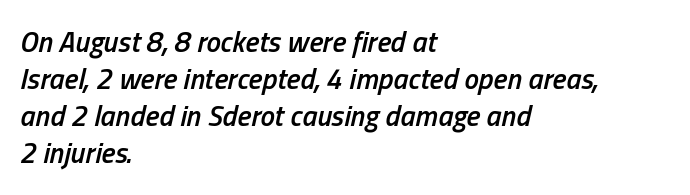
The rendering keeps characters at their native spacing. Look at the stroke-to-counter ratio: somewhat heavy, a semibold. Glance below the letters and you will spot only blank space. The face used here is proportionally spaced, like ordinary book or web type.
